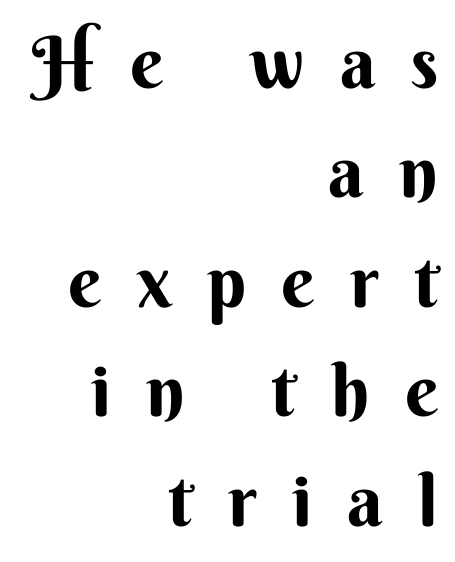
Does the leading feel generous? No, just average. Anything drawn beneath the words? Only blank space. Horizontally, the lines are justified to the trailing edge only. The designer went with a sans here, leaving each stem footless. Look at the tracking — it's clearly loosened, letters drifting apart.
